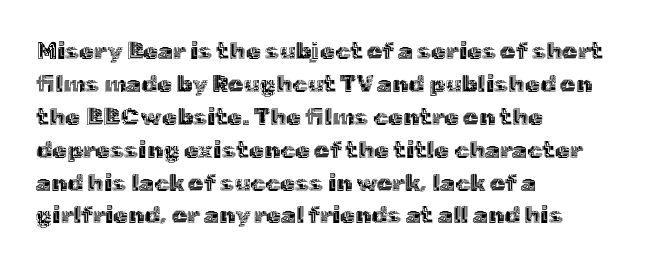
Q: Is the text italic (slanted)? A: No, it is upright.
Q: Is the text underlined? A: No.
Q: How is the paragraph aligned? A: Left-aligned.
Q: Is the spacing between letters normal or unusually wide? A: Normal.
Q: Is the spacing between lines tight, normal or loose? A: Normal.
